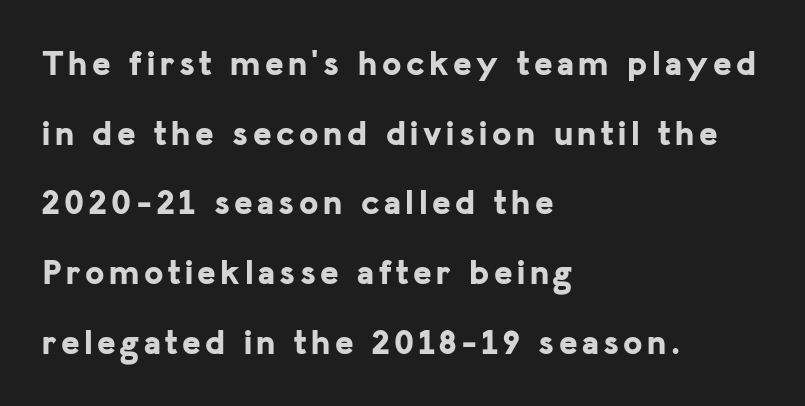
Q: Is the text bold? A: Yes.
Q: Is the text italic (slanted)? A: No, it is upright.
Q: Is the typeface a serif or a sans-serif typeface? A: Sans-serif.
Q: Is the text underlined? A: No.
Q: How is the paragraph aligned? A: Left-aligned.
Q: Is the spacing between lines tight, normal or loose? A: Loose.
Q: Width (condensed, normal, or wide)? A: Normal.
Q: Stroke contrast? A: Low.
Q: x-height? A: Medium.
Q: Monospaced? A: No.
